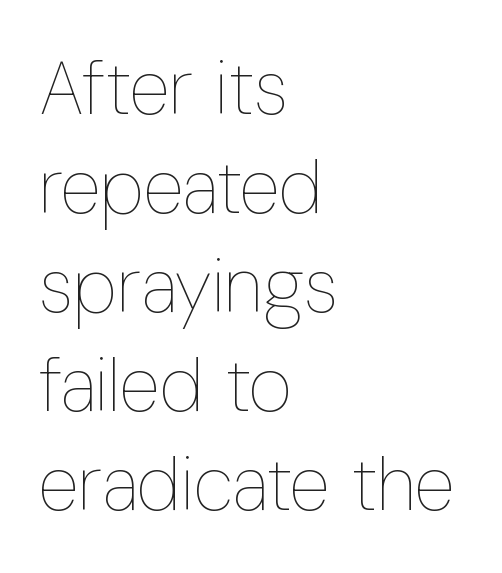
{"italic": "no", "bold": "no", "weight": "thin", "width": "condensed", "stroke_contrast": "low", "x_height": "medium", "monospaced": "no", "underline": "no", "align": "left", "line_spacing": "normal", "line_spacing_ratio": 1.32, "letter_spacing": "normal", "letter_spacing_em": 0.0, "glyph_px": 75}
